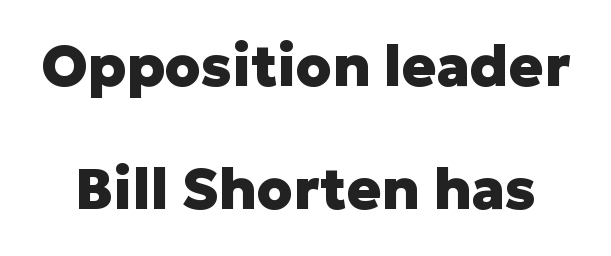
{"serif": "no", "italic": "no", "bold": "yes", "weight": "heavy", "width": "normal", "stroke_contrast": "low", "x_height": "medium", "monospaced": "no", "underline": "no", "line_spacing": "loose", "line_spacing_ratio": 2.16, "letter_spacing": "normal", "letter_spacing_em": 0.0, "glyph_px": 57}
